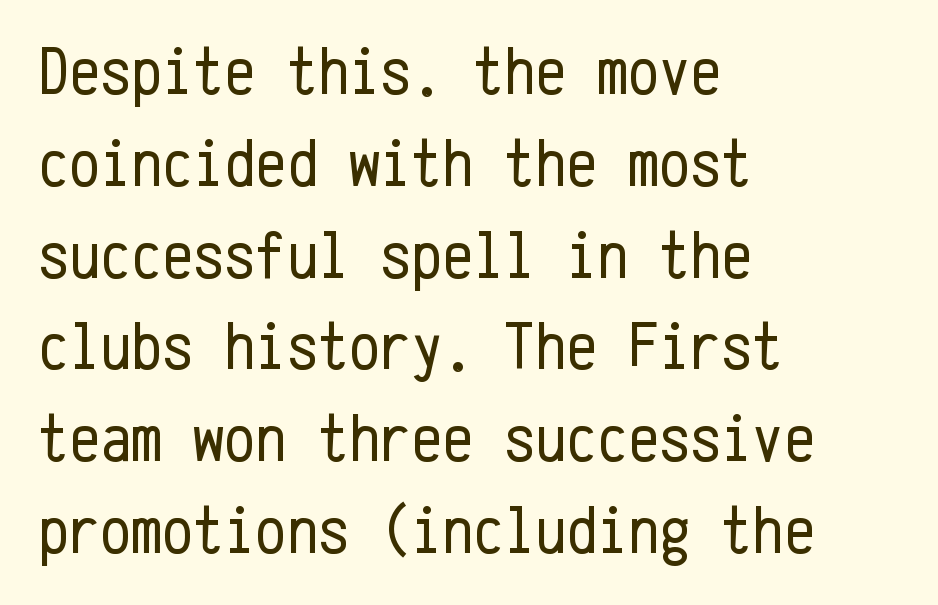
The letters stand straight up with perfectly vertical stems. Do the characters align in a grid? Yes, the font is monospaced. One glance says typical: line gaps are just what's usual. Rule under the text: the space is simply empty. Where is the straight margin? On the left. To sum up the face: it is a sans, with no serifs.
